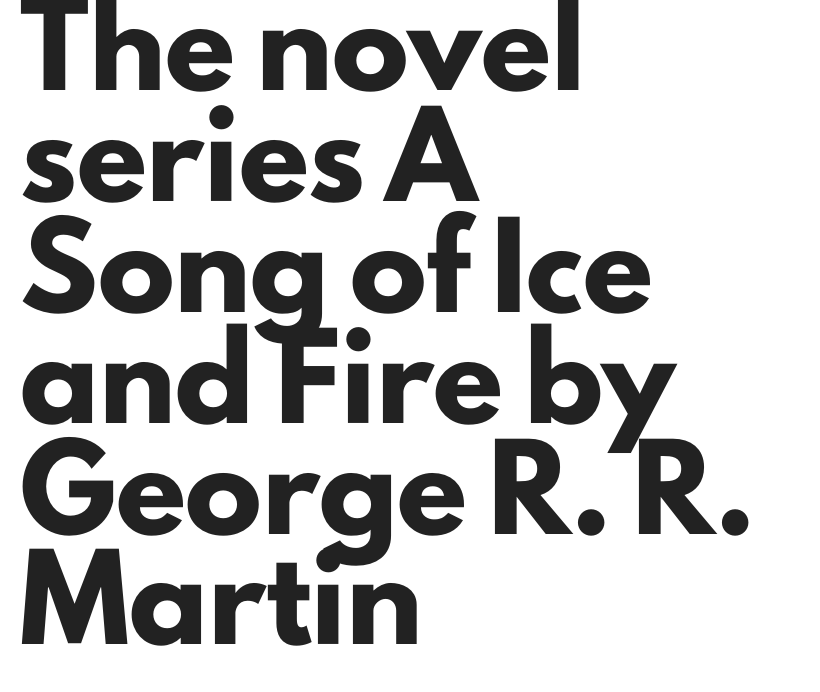
The image shows 77 px heavy sans-serif type, upright; set left-aligned, normal line spacing (1.44x), normal letter spacing, not underlined; low stroke contrast and a small x-height.
